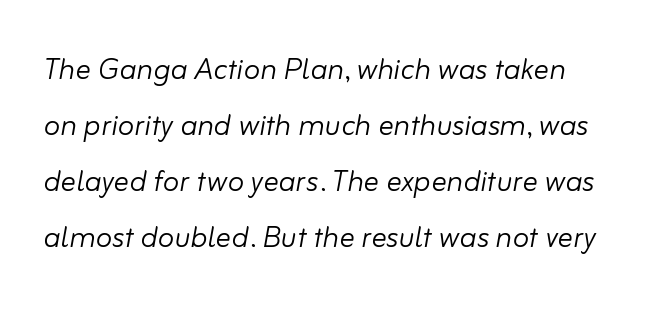
{"italic": "yes", "lean": "right", "slant_degrees": 10, "bold": "no", "weight": "light", "width": "normal", "stroke_contrast": "low", "x_height": "small", "monospaced": "no", "underline": "no", "line_spacing": "normal", "line_spacing_ratio": 1.47, "letter_spacing": "normal", "letter_spacing_em": 0.0, "glyph_px": 38}
